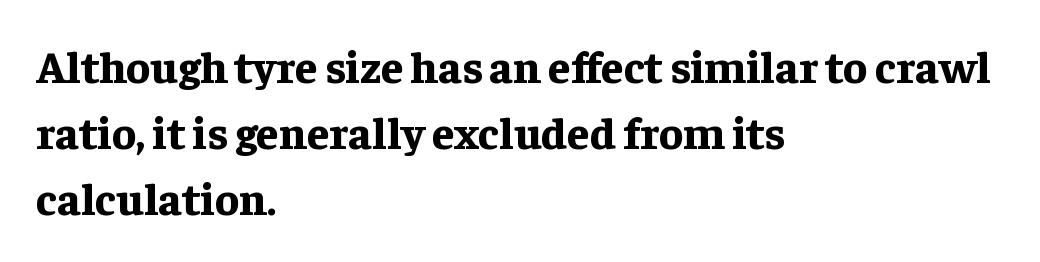
The image shows 45 px bold serif type, upright; set left-aligned, normal line spacing (1.47x), normal letter spacing, not underlined; low stroke contrast and a medium x-height.
